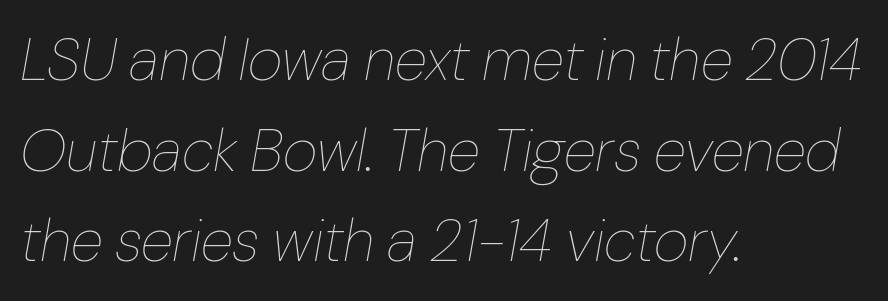
Q: Is the text bold? A: No.
Q: Is the text italic (slanted)? A: Yes, it leans right by about 10 degrees.
Q: Is the text underlined? A: No.
Q: How is the paragraph aligned? A: Left-aligned.
Q: Is the spacing between letters normal or unusually wide? A: Normal.
Q: Is the spacing between lines tight, normal or loose? A: Normal.
Q: Width (condensed, normal, or wide)? A: Normal.
Q: Stroke contrast? A: Low.
Q: x-height? A: Medium.
Q: Monospaced? A: No.
